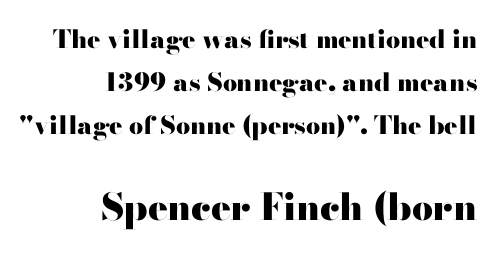
Q: Is the text bold? A: Yes.
Q: Is the text italic (slanted)? A: No, it is upright.
Q: Is the typeface a serif or a sans-serif typeface? A: Serif.
Q: Is the text underlined? A: No.
Q: How is the paragraph aligned? A: Right-aligned.
Q: Is the spacing between letters normal or unusually wide? A: Normal.
Q: Which block of text is set in a larger size, the first (top) or the second (bottom)? A: The second (bottom) one.
Q: Width (condensed, normal, or wide)? A: Wide.
Q: Stroke contrast? A: High.
Q: x-height? A: Small.
Q: Monospaced? A: No.
